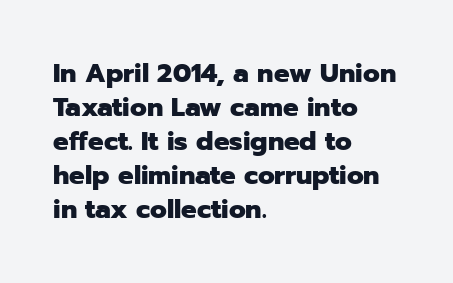
{"italic": "no", "bold": "yes", "underline": "no", "align": "left", "line_spacing": "normal", "line_spacing_ratio": 1.31, "letter_spacing": "normal", "letter_spacing_em": 0.0, "glyph_px": 26}
